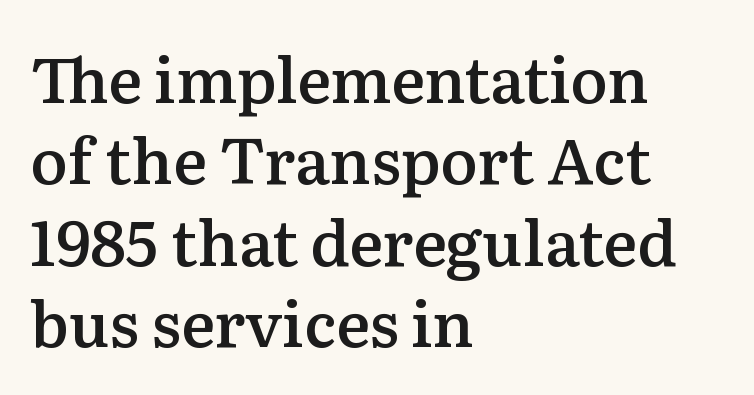
{"serif": "yes", "italic": "no", "bold": "semi", "weight": "semibold", "width": "normal", "stroke_contrast": "medium", "x_height": "medium", "monospaced": "no", "underline": "no", "align": "left", "line_spacing": "normal", "line_spacing_ratio": 1.29, "letter_spacing": "normal", "letter_spacing_em": 0.0, "glyph_px": 63}
